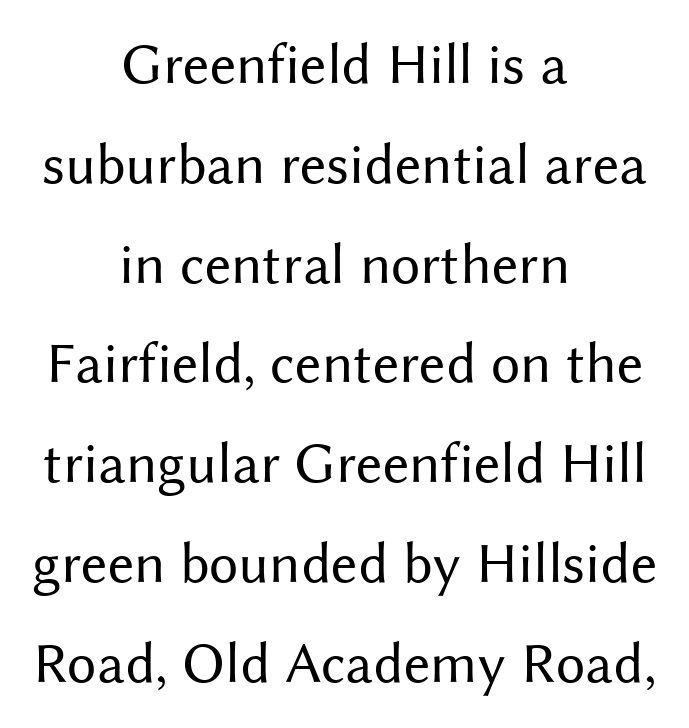
{"serif": "no", "italic": "no", "bold": "no", "weight": "regular", "width": "normal", "stroke_contrast": "medium", "x_height": "medium", "monospaced": "no", "underline": "no", "align": "center", "line_spacing_ratio": 1.72, "letter_spacing": "normal", "letter_spacing_em": 0.0, "glyph_px": 58}
